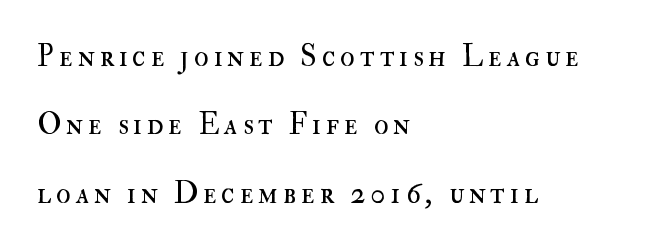
The image shows 30 px regular-weight type, upright; set left-aligned, loose line spacing (2.28x), not underlined; high stroke contrast and a small x-height.
